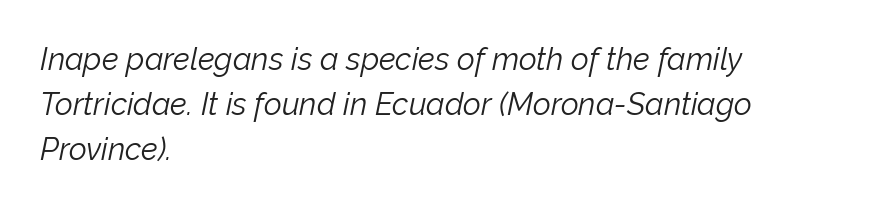
Characters follow at the spacing the type designer built in. Stroke mass is kept to a normal reading level or below. Each line starts at the same left margin while the right side varies. Varying glyph widths throughout — classic text-font behaviour.
